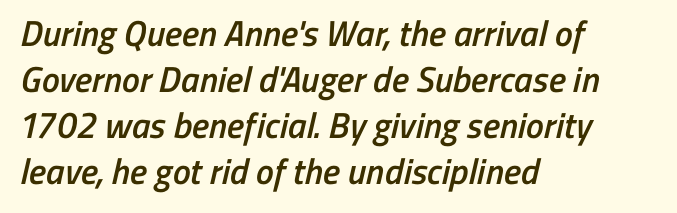
Q: Is the text bold? A: Semi-bold.
Q: Is the typeface a serif or a sans-serif typeface? A: Sans-serif.
Q: Is the text underlined? A: No.
Q: How is the paragraph aligned? A: Left-aligned.
Q: Is the spacing between letters normal or unusually wide? A: Normal.
Q: Is the spacing between lines tight, normal or loose? A: Normal.
Q: Width (condensed, normal, or wide)? A: Condensed.
Q: Stroke contrast? A: Low.
Q: x-height? A: Medium.
Q: Monospaced? A: No.
